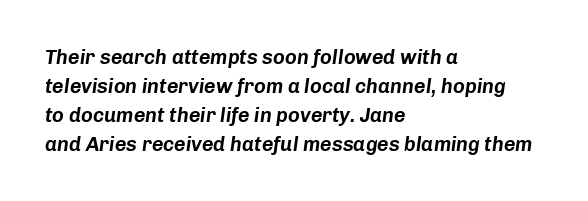
{"italic": "yes", "lean": "right", "slant_degrees": 8, "underline": "no", "align": "left", "line_spacing": "normal", "line_spacing_ratio": 1.45, "letter_spacing": "normal", "letter_spacing_em": 0.0, "glyph_px": 20}
